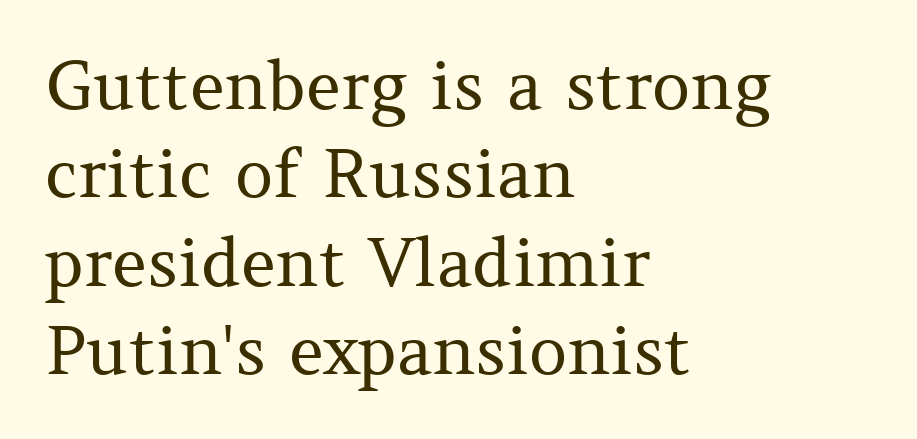
The image shows 67 px regular-weight serif type, upright; set left-aligned, normal line spacing (1.32x), normal letter spacing, not underlined; medium stroke contrast and a medium x-height.
